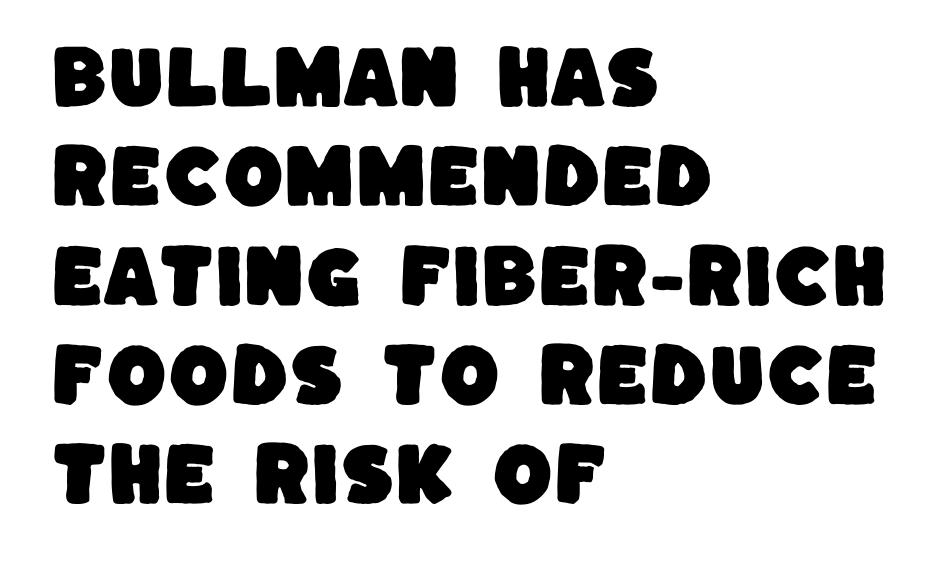
Q: Is the typeface a serif or a sans-serif typeface? A: Sans-serif.
Q: Is the text underlined? A: No.
Q: How is the paragraph aligned? A: Left-aligned.
Q: Is the spacing between letters normal or unusually wide? A: Normal.
Q: Is the spacing between lines tight, normal or loose? A: Normal.
Q: Width (condensed, normal, or wide)? A: Normal.
Q: Stroke contrast? A: Low.
Q: x-height? A: Large.
Q: Monospaced? A: No.
